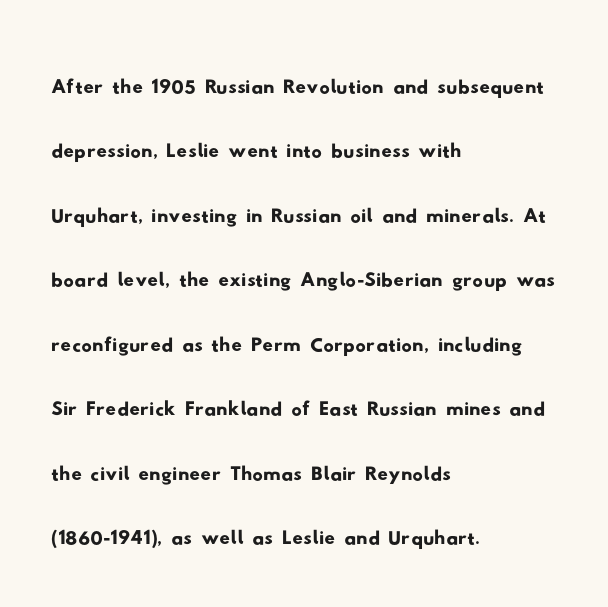
{"serif": "no", "width": "wide", "stroke_contrast": "low", "x_height": "small", "monospaced": "no", "underline": "no", "align": "left", "line_spacing_ratio": 1.24, "letter_spacing": "normal", "letter_spacing_em": 0.0, "glyph_px": 52}
